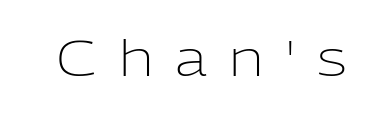
The letters stand upright; this is a roman face. Each row of text sits above clean, open space. Grotesque or geometric, the face here clearly has no serifs. Stroke thickness stays within the range of a standard reading face or lighter.
